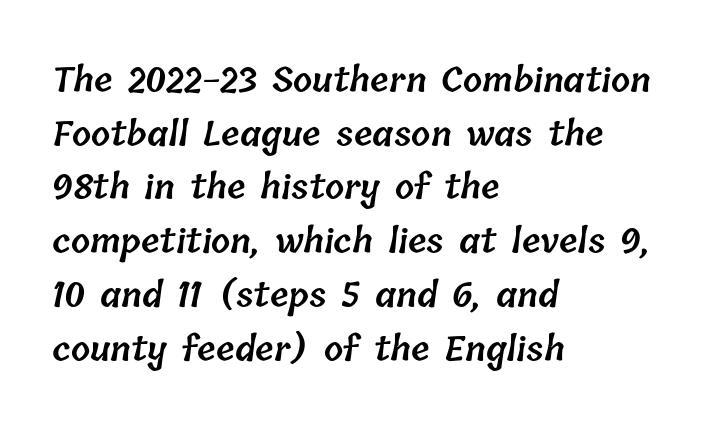
Q: Is the text bold? A: Semi-bold.
Q: Is the text underlined? A: No.
Q: How is the paragraph aligned? A: Left-aligned.
Q: Is the spacing between letters normal or unusually wide? A: Normal.
Q: Is the spacing between lines tight, normal or loose? A: Normal.
Q: Width (condensed, normal, or wide)? A: Normal.
Q: Stroke contrast? A: Low.
Q: x-height? A: Medium.
Q: Monospaced? A: No.
